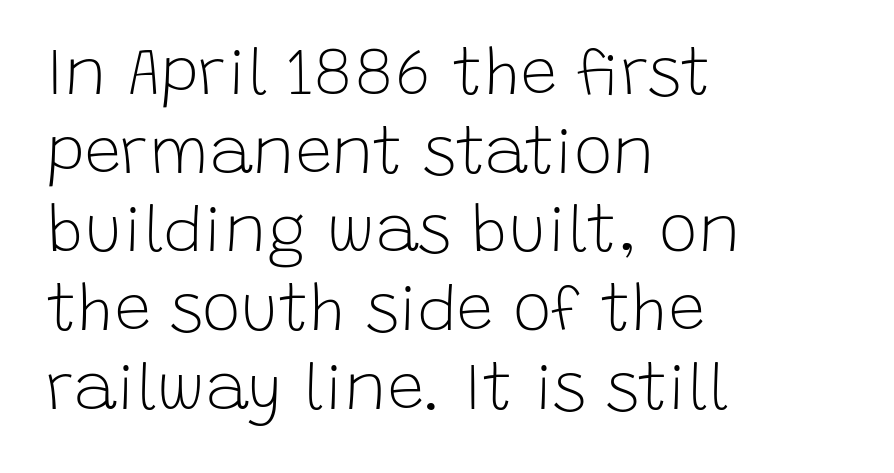
Q: Is the text bold? A: No.
Q: Is the text italic (slanted)? A: No, it is upright.
Q: Is the typeface a serif or a sans-serif typeface? A: Sans-serif.
Q: Is the text underlined? A: No.
Q: How is the paragraph aligned? A: Left-aligned.
Q: Is the spacing between letters normal or unusually wide? A: Normal.
Q: Width (condensed, normal, or wide)? A: Normal.
Q: Stroke contrast? A: Low.
Q: x-height? A: Large.
Q: Monospaced? A: No.
